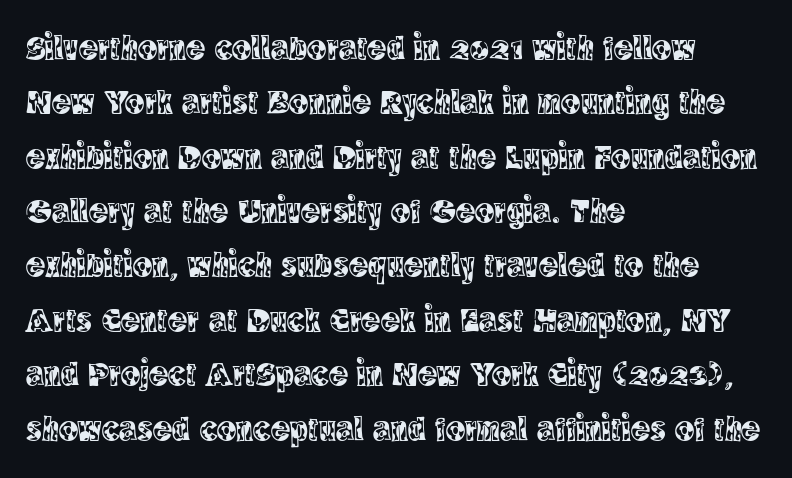
Q: Is the text italic (slanted)? A: No, it is upright.
Q: Is the typeface a serif or a sans-serif typeface? A: Serif.
Q: Is the text underlined? A: No.
Q: How is the paragraph aligned? A: Left-aligned.
Q: Is the spacing between letters normal or unusually wide? A: Normal.
Q: Is the spacing between lines tight, normal or loose? A: Normal.
Q: Width (condensed, normal, or wide)? A: Condensed.
Q: x-height? A: Large.
Q: Monospaced? A: No.
